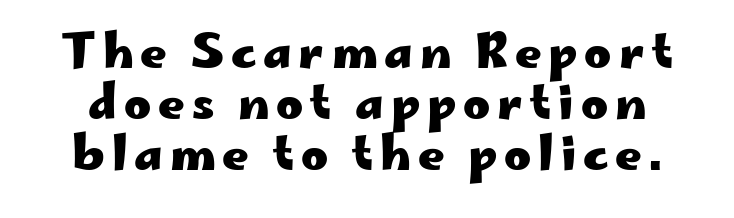
{"serif": "no", "italic": "no", "bold": "yes", "weight": "heavy", "width": "wide", "stroke_contrast": "low", "x_height": "small", "monospaced": "no", "underline": "no", "align": "center", "line_spacing": "tight", "line_spacing_ratio": 1.11, "glyph_px": 46}
